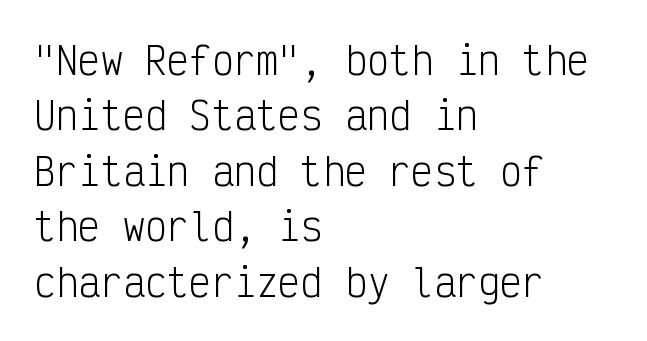
Q: Is the text bold? A: No.
Q: Is the text italic (slanted)? A: No, it is upright.
Q: Is the typeface a serif or a sans-serif typeface? A: Sans-serif.
Q: Is the text underlined? A: No.
Q: How is the paragraph aligned? A: Left-aligned.
Q: Is the spacing between letters normal or unusually wide? A: Normal.
Q: Is the spacing between lines tight, normal or loose? A: Normal.
Q: Width (condensed, normal, or wide)? A: Condensed.
Q: Stroke contrast? A: Low.
Q: x-height? A: Medium.
Q: Monospaced? A: Yes.
